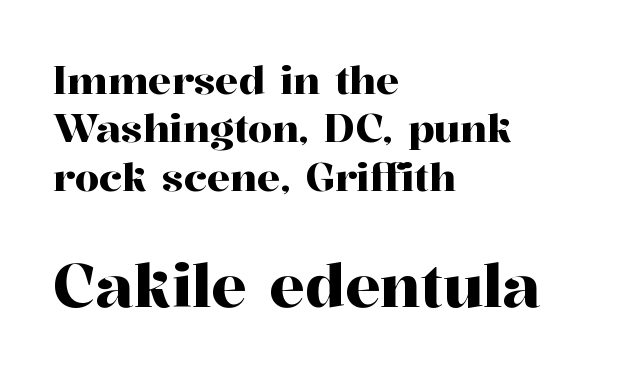
Looks like regular typesetting: each glyph gets only the width it needs. Teacher's note: observe the even left margin — that is flush-left alignment. The gaps between neighbouring characters are ordinary and unremarkable. The font family rendered here belongs to the serif group. Posture: upright roman. Typesetter's note — lower block bumped up in size, upper block left smaller.
